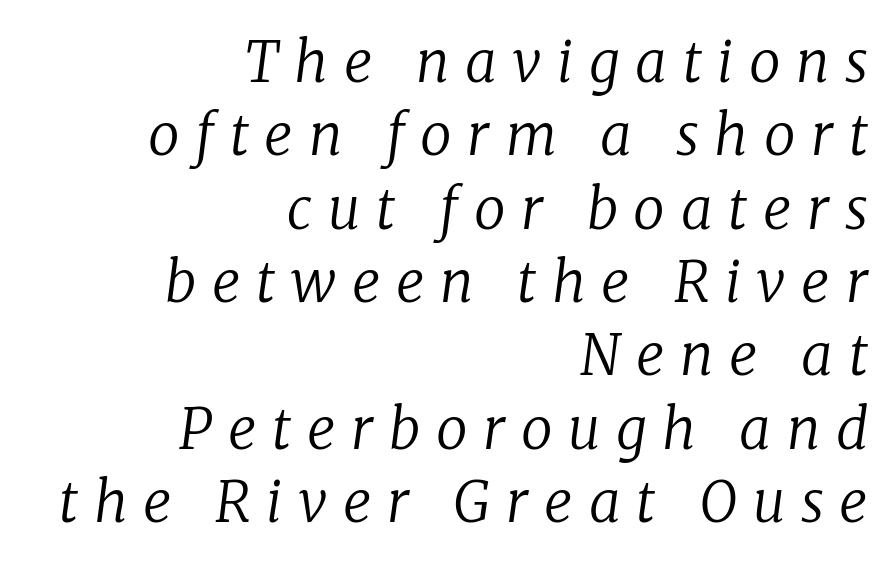
The image shows 56 px regular-weight serif type, italic (leaning right); set right-aligned, normal line spacing (1.31x), unusually wide letter spacing (+0.28 em), not underlined; low stroke contrast and a medium x-height.
